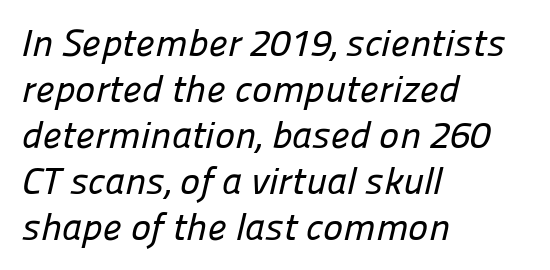
{"serif": "no", "width": "normal", "stroke_contrast": "low", "x_height": "medium", "monospaced": "no", "underline": "no", "align": "left", "line_spacing_ratio": 1.21, "letter_spacing": "normal", "letter_spacing_em": 0.0, "glyph_px": 38}
